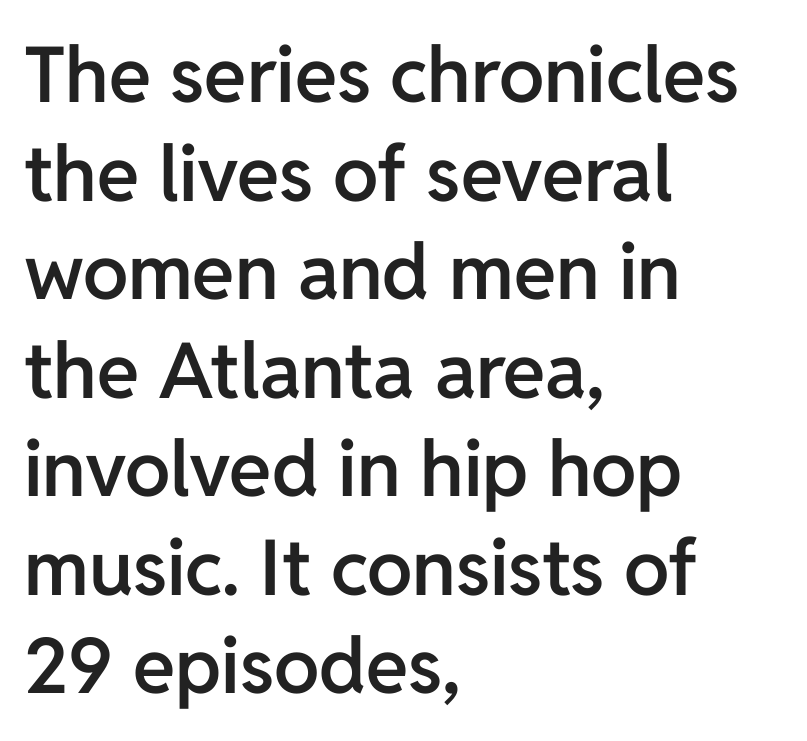
Every letter is mildly thick-stroked: semibold rather than bold. Leftover space on each line is placed entirely after the last word. Short note: letters normally spaced. The rendering shows plain stroke endings on the letterforms — a sans-serif design. The passage shown is not underscored anywhere. You could not count columns in this text — the font is proportionally spaced.
